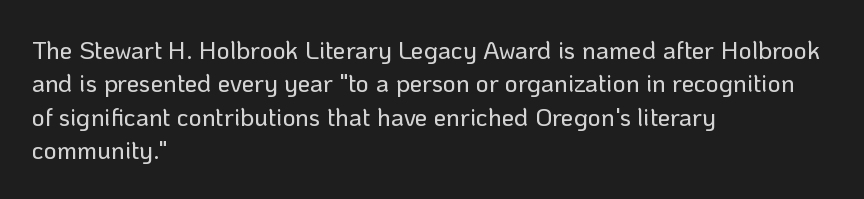
{"italic": "no", "underline": "no", "align": "left", "line_spacing": "normal", "line_spacing_ratio": 1.34, "letter_spacing": "normal", "letter_spacing_em": 0.0, "glyph_px": 25}
